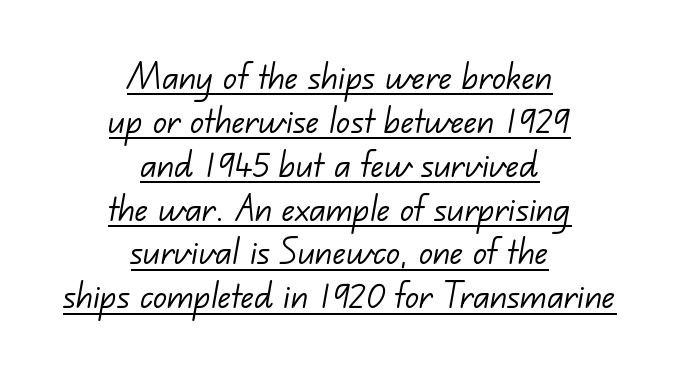
Leftover space on each line is divided equally before and after the words. The strokes are not fattened; the text isn't bold. How are the letters spaced? Ordinarily, with no added tracking. Is there much room between lines? No — they nearly touch.
